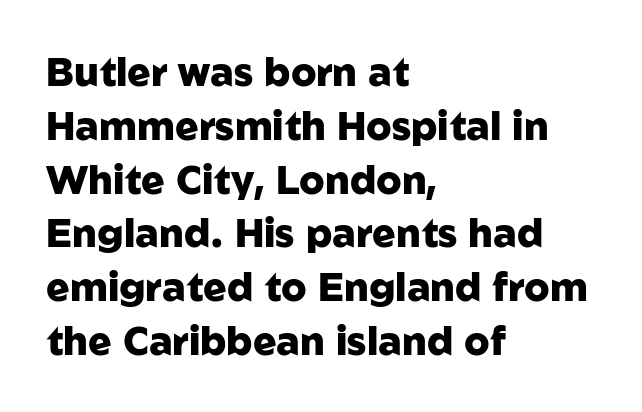
Q: Is the text bold? A: Yes.
Q: Is the text italic (slanted)? A: No, it is upright.
Q: Is the typeface a serif or a sans-serif typeface? A: Sans-serif.
Q: Is the text underlined? A: No.
Q: How is the paragraph aligned? A: Left-aligned.
Q: Is the spacing between letters normal or unusually wide? A: Normal.
Q: Is the spacing between lines tight, normal or loose? A: Normal.
Q: Width (condensed, normal, or wide)? A: Normal.
Q: Stroke contrast? A: Low.
Q: x-height? A: Medium.
Q: Monospaced? A: No.
